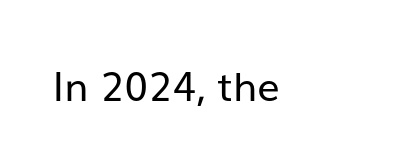
Q: Is the text bold? A: No.
Q: Is the text italic (slanted)? A: No, it is upright.
Q: Is the typeface a serif or a sans-serif typeface? A: Sans-serif.
Q: Is the text underlined? A: No.
Q: Is the spacing between letters normal or unusually wide? A: Normal.
Q: Width (condensed, normal, or wide)? A: Normal.
Q: Stroke contrast? A: Low.
Q: x-height? A: Medium.
Q: Monospaced? A: No.
